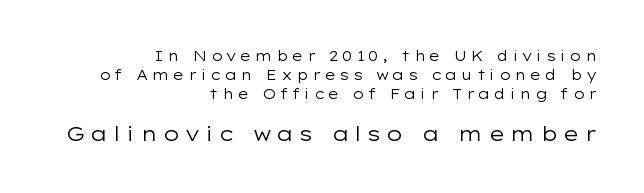
{"italic": "no", "bold": "no", "underline": "no", "align": "right", "line_spacing": "normal", "line_spacing_ratio": 1.37, "letter_spacing": "wide", "letter_spacing_em": 0.25, "larger_block": "second", "size_ratio": 1.43, "glyph_px": 20}
